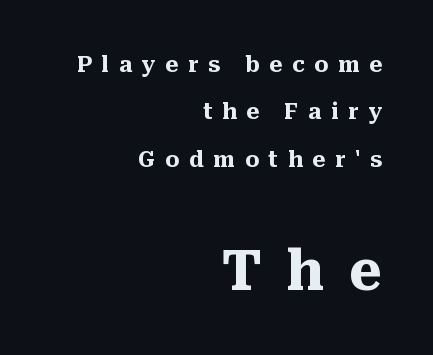
The lettering holds an erect, upright posture throughout. The rendering uses natural spacing where letterforms have individual widths. Right-aligned paragraph, ragged on the left. Leading is clearly above the norm, producing a sparse column. Loose tracking; the words dissolve into strings of separated letters. This is heavy type, rendered in bold.
